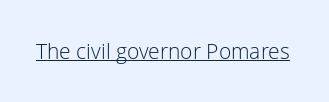
Italic: no, the glyphs are upright roman. You can see a thin bar hugging the bottom of the glyphs. Nothing heavy about these letters — not bold at all. Look at the tracking — it's just the regular setting, nothing added.
